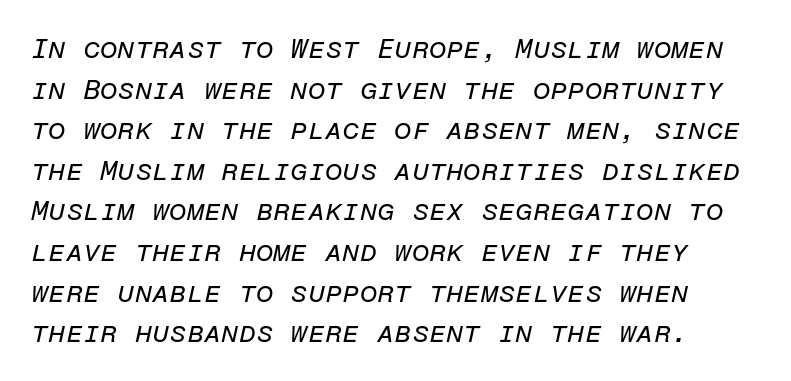
Type without underlining. Slant detected: the letters are inclined. Spacing verdict: monospaced, one width for all characters. Weight: in the light-to-regular range.
